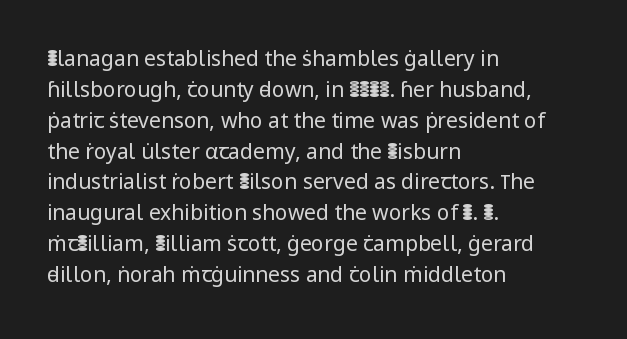
The image shows 21 px text type, upright; set left-aligned, normal line spacing (1.47x), normal letter spacing, not underlined.
